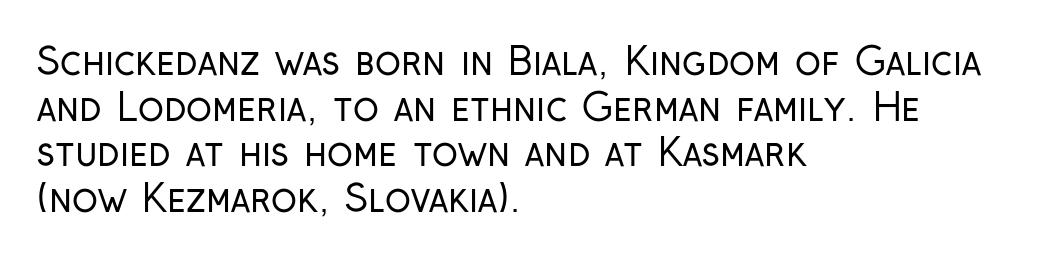
The image shows 38 px regular-weight, condensed sans-serif type, upright; set left-aligned, line spacing 1.2x, normal letter spacing, not underlined; low stroke contrast and a medium x-height.
